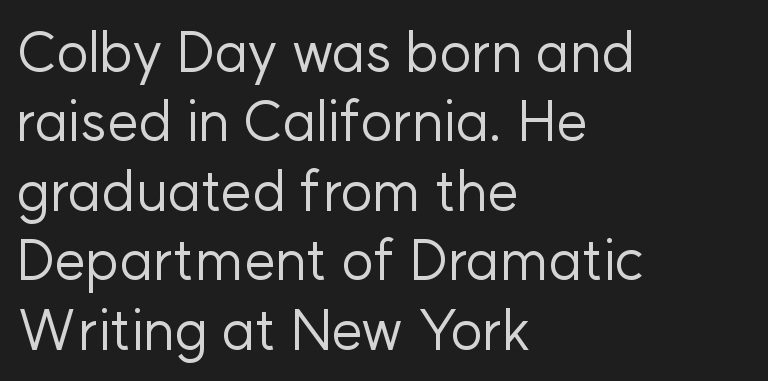
The image shows 56 px regular-weight sans-serif type, upright; set left-aligned, line spacing 1.24x, normal letter spacing, not underlined; low stroke contrast and a medium x-height.
